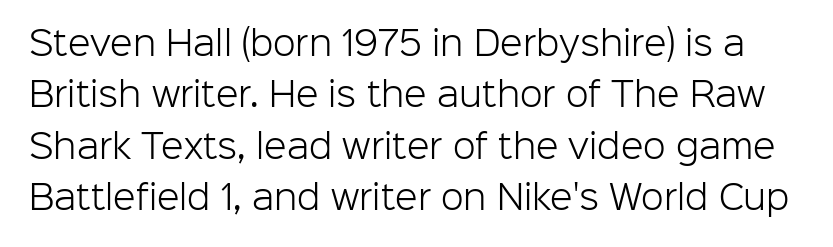
Q: Is the text bold? A: No.
Q: Is the text italic (slanted)? A: No, it is upright.
Q: Is the typeface a serif or a sans-serif typeface? A: Sans-serif.
Q: Is the text underlined? A: No.
Q: Is the spacing between letters normal or unusually wide? A: Normal.
Q: Is the spacing between lines tight, normal or loose? A: Normal.
Q: Width (condensed, normal, or wide)? A: Normal.
Q: Stroke contrast? A: Low.
Q: x-height? A: Medium.
Q: Monospaced? A: No.
